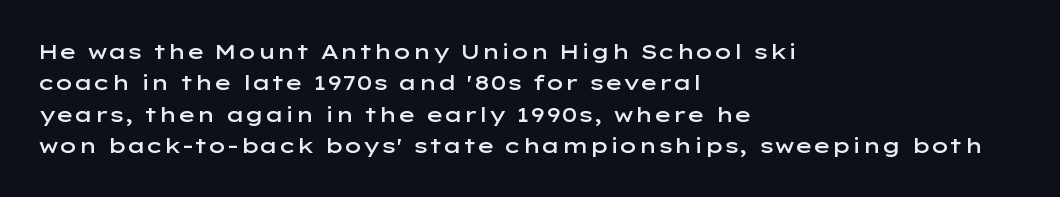
Emphasis by weight is partial: semibold. A typesetter would call this leading conventional body-copy spacing. The rendering keeps characters at their native spacing. This is roman type, the default non-slanted kind. Compared with a centered layout, this one pins lines to the left instead.
